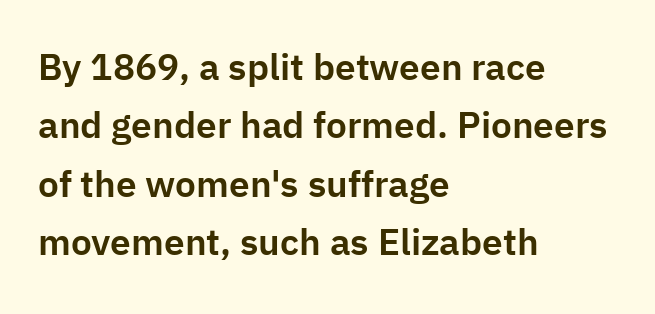
The image shows 37 px sans-serif type, upright; set left-aligned, normal line spacing (1.58x), normal letter spacing, not underlined; low stroke contrast and a medium x-height.
